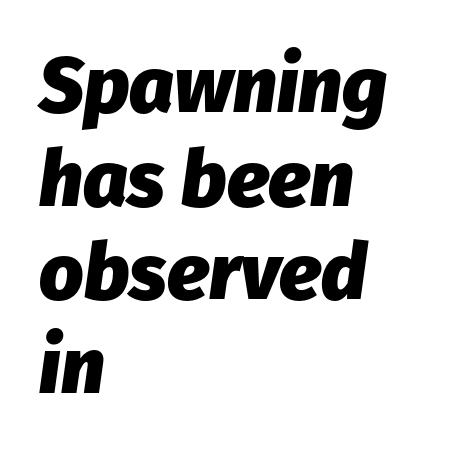
Leftover space on each line is placed entirely after the last word. The letters advance in unequal steps, a hallmark of proportional type. The passage shown leans; its letterforms are oblique. Its strokes are broad and dark, the hallmark of bold type. Beneath every word, the page is bare.
